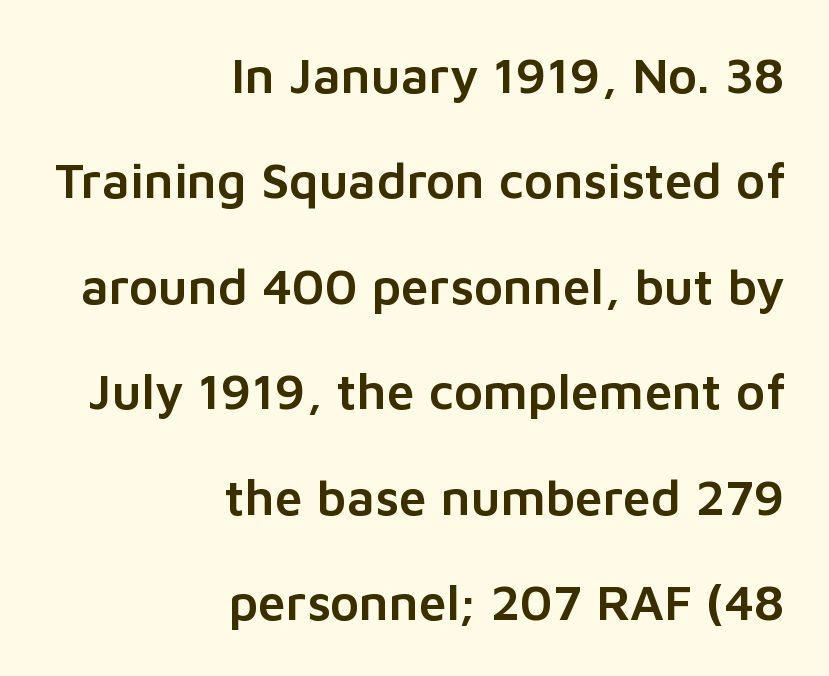
{"serif": "no", "italic": "no", "width": "normal", "stroke_contrast": "low", "x_height": "medium", "monospaced": "no", "underline": "no", "align": "right", "line_spacing": "loose", "line_spacing_ratio": 2.11, "letter_spacing": "normal", "letter_spacing_em": 0.0, "glyph_px": 50}
